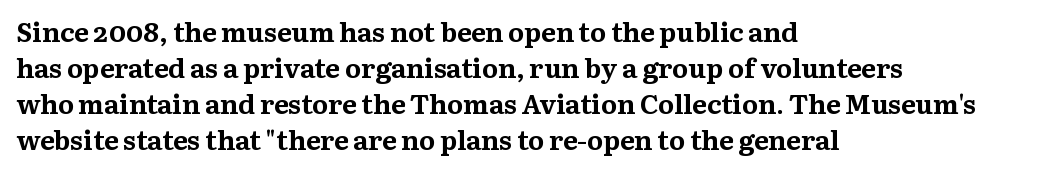
Q: Is the text bold? A: Yes.
Q: Is the text italic (slanted)? A: No, it is upright.
Q: Is the text underlined? A: No.
Q: How is the paragraph aligned? A: Left-aligned.
Q: Is the spacing between letters normal or unusually wide? A: Normal.
Q: Is the spacing between lines tight, normal or loose? A: Normal.
